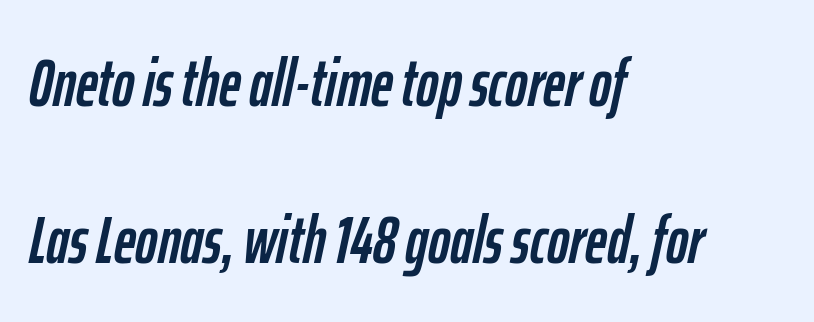
{"italic": "yes", "lean": "right", "slant_degrees": 12, "width": "condensed", "stroke_contrast": "low", "x_height": "medium", "monospaced": "no", "underline": "no", "align": "left", "line_spacing": "loose", "line_spacing_ratio": 2.34, "letter_spacing": "normal", "letter_spacing_em": 0.0, "glyph_px": 67}
